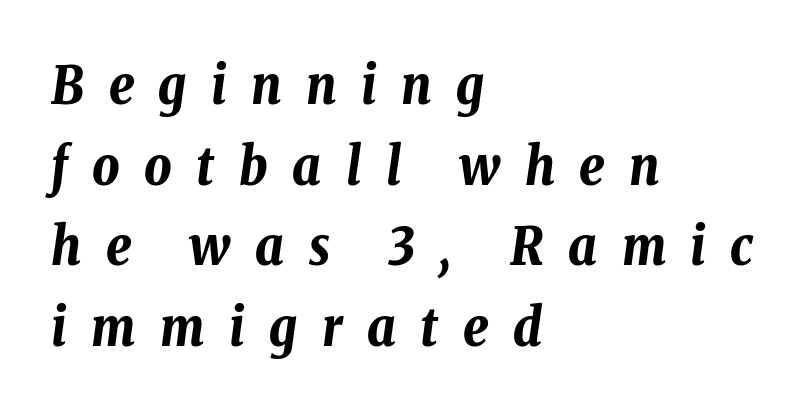
The image shows 53 px bold, condensed type, italic (leaning right); set left-aligned, normal line spacing (1.52x), unusually wide letter spacing (+0.46 em), not underlined; low stroke contrast and a medium x-height.
